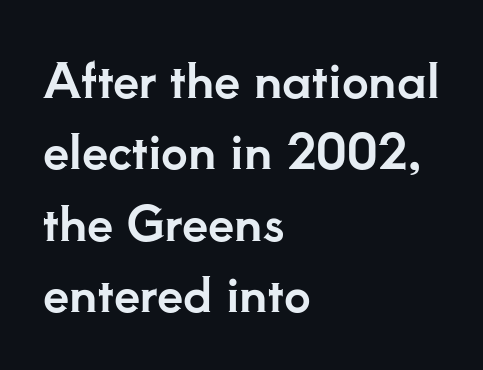
Ordinary non-slanted type is in use. Each letter's strokes conclude with small projecting serifs. Spacing between characters is what you'd get straight out of the box. Check the space under the baseline: it is left empty. Line spacing here is normal. Note the varied advance widths — an 'i' is clearly narrower than an 'm'.
